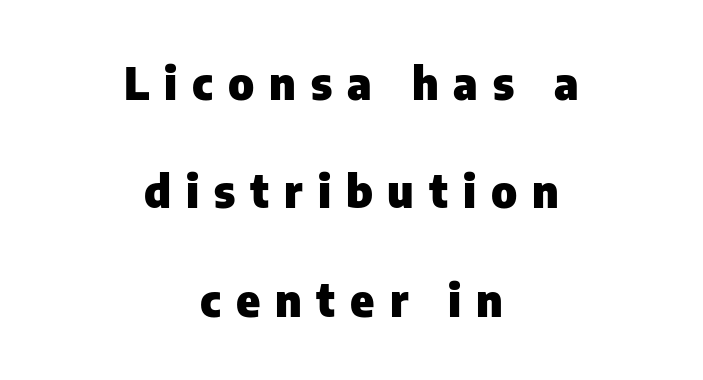
Q: Is the text bold? A: Yes.
Q: Is the text italic (slanted)? A: No, it is upright.
Q: Is the typeface a serif or a sans-serif typeface? A: Sans-serif.
Q: Is the text underlined? A: No.
Q: How is the paragraph aligned? A: Centered.
Q: Is the spacing between letters normal or unusually wide? A: Unusually wide.
Q: Is the spacing between lines tight, normal or loose? A: Loose.
Q: Width (condensed, normal, or wide)? A: Normal.
Q: Stroke contrast? A: Low.
Q: x-height? A: Medium.
Q: Monospaced? A: No.
